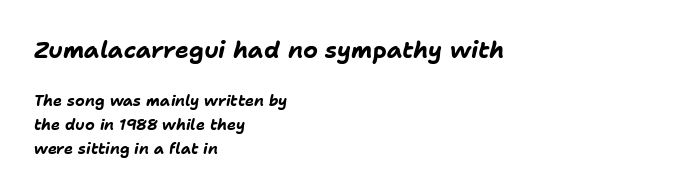
{"italic": "yes", "lean": "right", "slant_degrees": 11, "bold": "yes", "underline": "no", "align": "left", "line_spacing": "normal", "line_spacing_ratio": 1.62, "letter_spacing": "normal", "letter_spacing_em": 0.0, "larger_block": "first", "size_ratio": 1.53, "glyph_px": 23}
